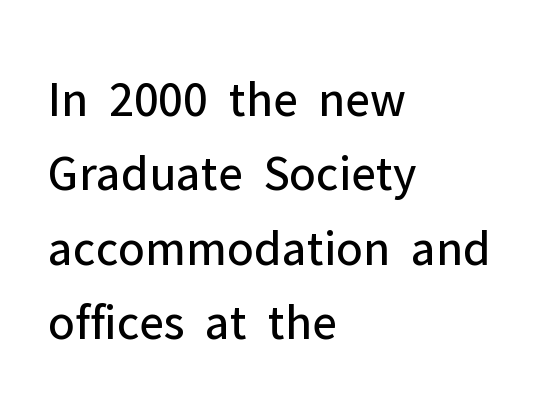
Q: Is the text bold? A: No.
Q: Is the text italic (slanted)? A: No, it is upright.
Q: Is the typeface a serif or a sans-serif typeface? A: Sans-serif.
Q: Is the text underlined? A: No.
Q: How is the paragraph aligned? A: Left-aligned.
Q: Is the spacing between letters normal or unusually wide? A: Normal.
Q: Is the spacing between lines tight, normal or loose? A: Normal.
Q: Width (condensed, normal, or wide)? A: Normal.
Q: Stroke contrast? A: Low.
Q: x-height? A: Medium.
Q: Monospaced? A: No.
